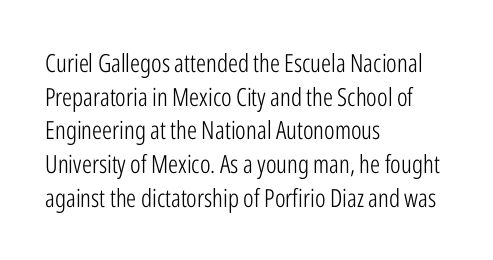
Honestly, there is no underline to notice here at all. When letters stand straight like this, we call the style roman or upright. The passage shown stacks its lines at a standard gap. Horizontal alignment here is leftward, the default for most running prose. Ink coverage per letter is moderate at most.
